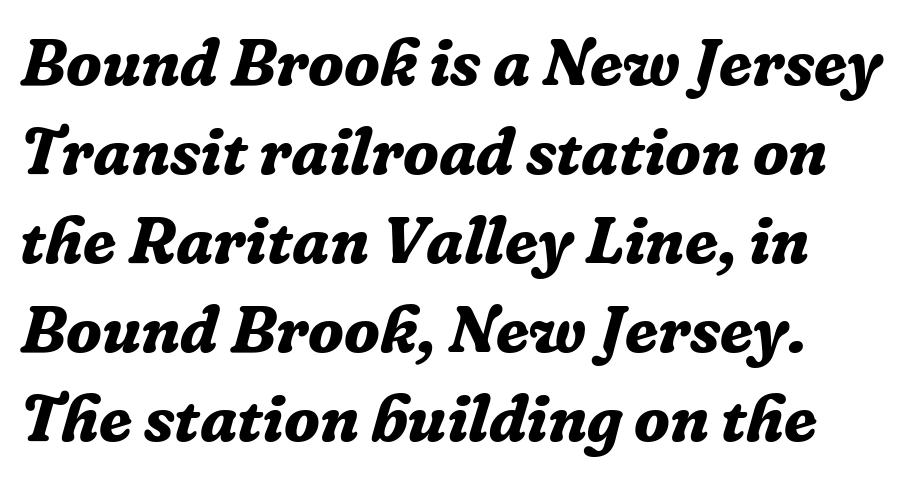
The text was rendered using a seriffed face with decorative stroke endings. Descender tails drop into unmarked territory. The passage shown is typed in a proportional face where columns would drift. Regarding leading, the lines here are spaced in the standard way.
